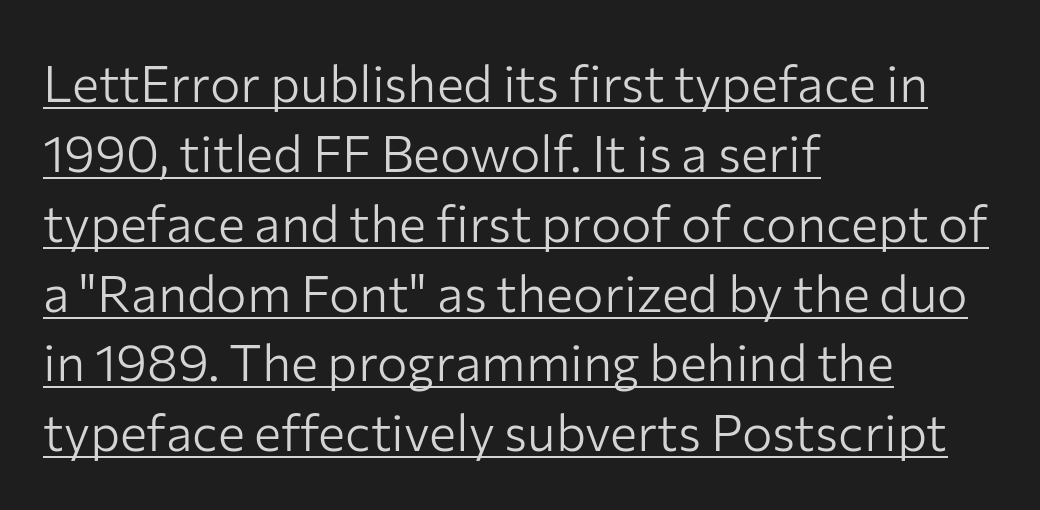
{"serif": "no", "italic": "no", "bold": "no", "weight": "light", "width": "normal", "stroke_contrast": "low", "x_height": "medium", "monospaced": "no", "underline": "yes", "align": "left", "line_spacing": "normal", "line_spacing_ratio": 1.37, "letter_spacing": "normal", "letter_spacing_em": 0.0, "glyph_px": 51}
